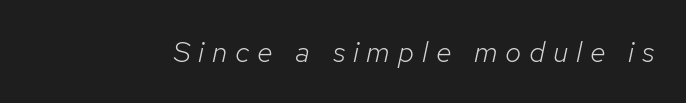
{"italic": "yes", "lean": "right", "slant_degrees": 12, "bold": "no", "weight": "light", "width": "normal", "stroke_contrast": "low", "x_height": "medium", "monospaced": "no", "underline": "no", "letter_spacing": "wide", "letter_spacing_em": 0.27, "glyph_px": 29}
